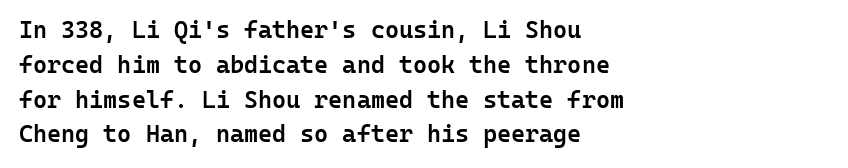
{"italic": "no", "bold": "semi", "underline": "no", "align": "left", "line_spacing": "normal", "line_spacing_ratio": 1.45, "letter_spacing": "normal", "letter_spacing_em": 0.0, "glyph_px": 24}
